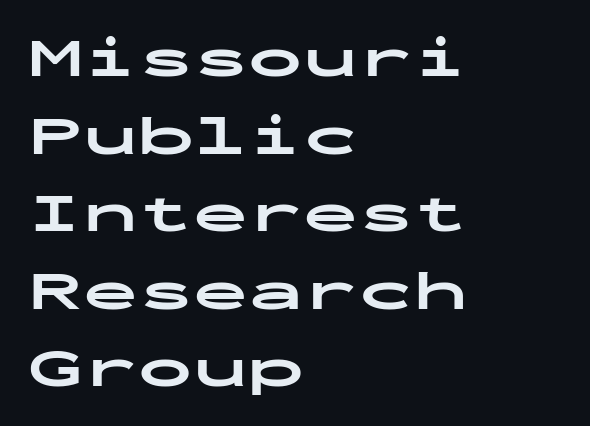
The type is set solid horizontally, with unmodified tracking. A typesetter would call this monospace, since all characters share one set width. Strokes here are thick enough to call this a true bold. Nope, no serifs anywhere on these letters. Left-aligned paragraph, ragged on the right. Students, observe: this is what conventionally led text looks like.
